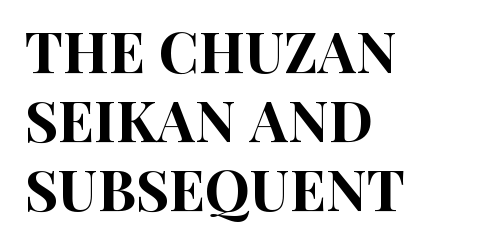
{"serif": "no", "italic": "no", "width": "condensed", "stroke_contrast": "high", "x_height": "large", "monospaced": "no", "underline": "no", "align": "left", "line_spacing_ratio": 1.21, "letter_spacing": "normal", "letter_spacing_em": 0.0, "glyph_px": 57}
